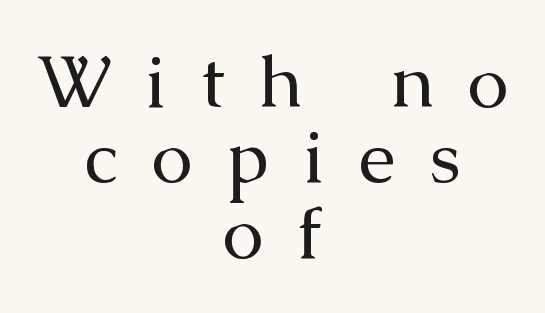
Q: Is the text bold? A: No.
Q: Is the text italic (slanted)? A: No, it is upright.
Q: Is the typeface a serif or a sans-serif typeface? A: Serif.
Q: Is the text underlined? A: No.
Q: How is the paragraph aligned? A: Centered.
Q: Is the spacing between letters normal or unusually wide? A: Unusually wide.
Q: Is the spacing between lines tight, normal or loose? A: Tight.
Q: Width (condensed, normal, or wide)? A: Normal.
Q: Stroke contrast? A: Medium.
Q: x-height? A: Medium.
Q: Monospaced? A: No.
